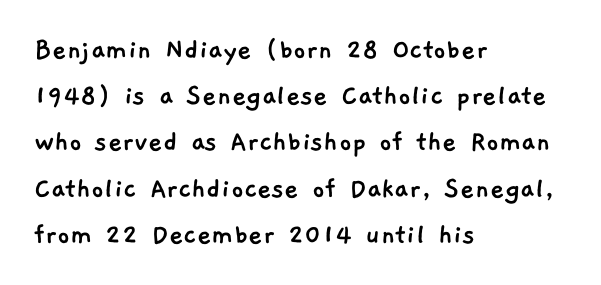
Default kerning and tracking; the words read as compact shapes. The rendering anchors every line to the left-hand side. The foot of each line stays bare and open. The typeface chosen for these lines omits serifs. If you measured baseline to baseline, you'd find a middling distance.
